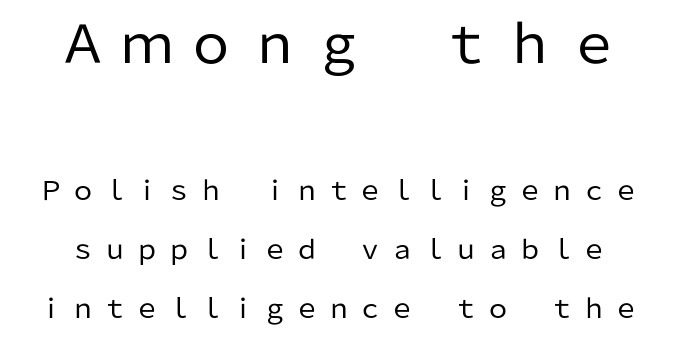
The image shows 52 px regular-weight sans-serif type, upright; set loose line spacing (2.27x), unusually wide letter spacing (+0.23 em), not underlined; the first (top) block is 2.0x larger; low stroke contrast and a medium x-height.
